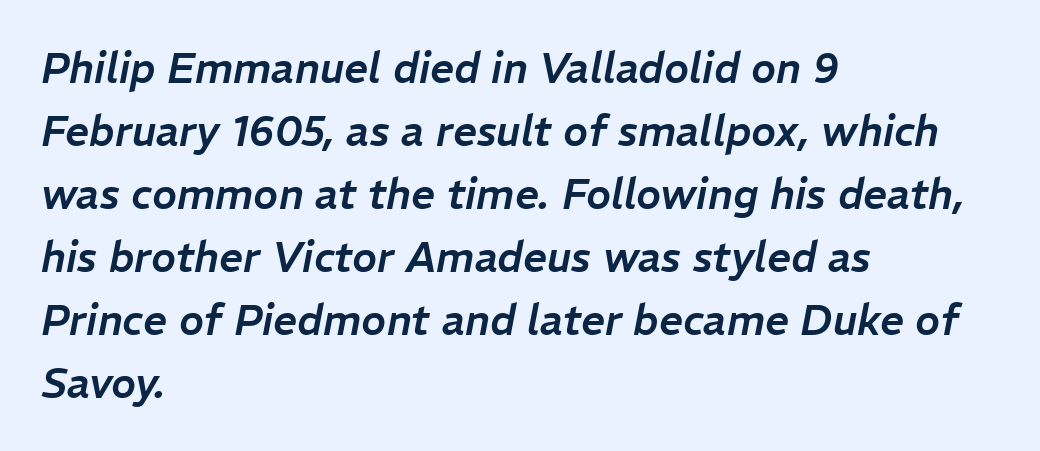
The image shows 42 px text type, italic (leaning right); set left-aligned, normal line spacing (1.5x), normal letter spacing, not underlined; low stroke contrast and a medium x-height.
